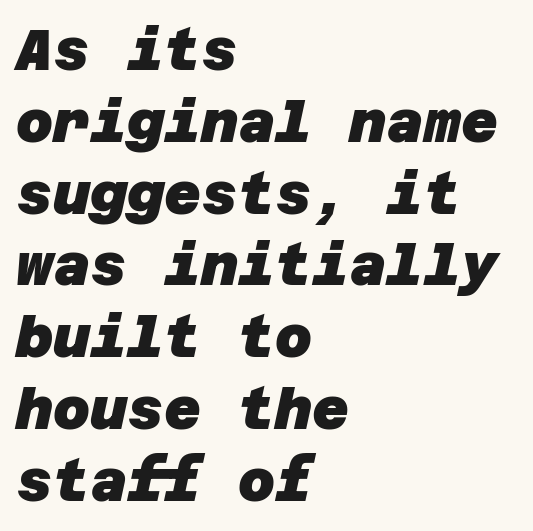
{"serif": "no", "bold": "yes", "weight": "heavy", "width": "normal", "stroke_contrast": "low", "x_height": "large", "underline": "no", "align": "left", "line_spacing": "normal", "line_spacing_ratio": 1.26, "letter_spacing": "normal", "letter_spacing_em": 0.0, "glyph_px": 57}
